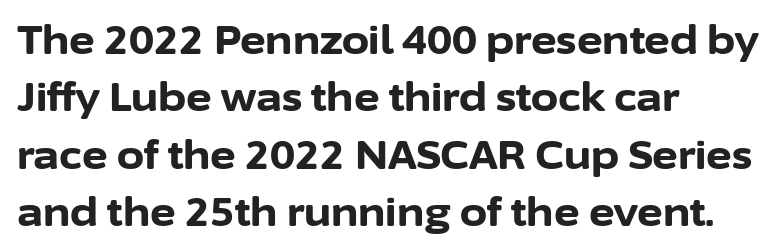
{"serif": "no", "italic": "no", "bold": "yes", "weight": "bold", "width": "normal", "stroke_contrast": "low", "x_height": "medium", "monospaced": "no", "underline": "no", "align": "left", "line_spacing": "normal", "line_spacing_ratio": 1.47, "letter_spacing": "normal", "letter_spacing_em": 0.0, "glyph_px": 39}
